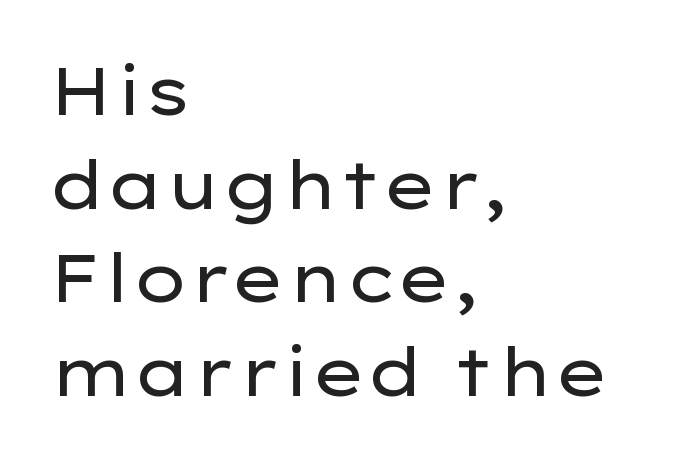
The lines in this sample share a left origin and differ only in where they stop. You could call the tracking neutral — neither tight nor loose. The rendering uses a moderate line-height, typical for paragraphs. Quick note: not italic, upright.
